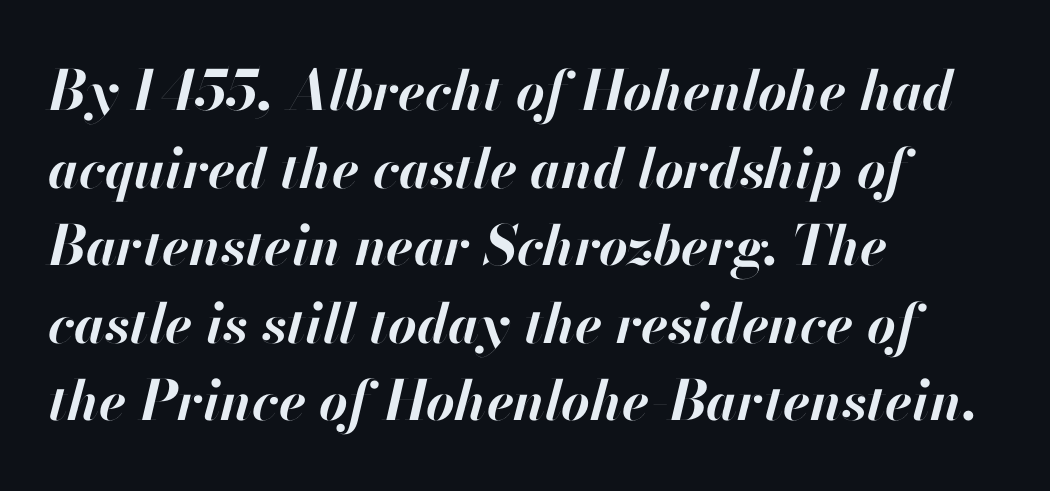
Regular leading. Typographic density is high because the face is bold. The zone under the glyphs is completely vacant. An italicized treatment has been applied to the whole sample. Each letter keeps its own natural width here, so spacing adapts to shape.
